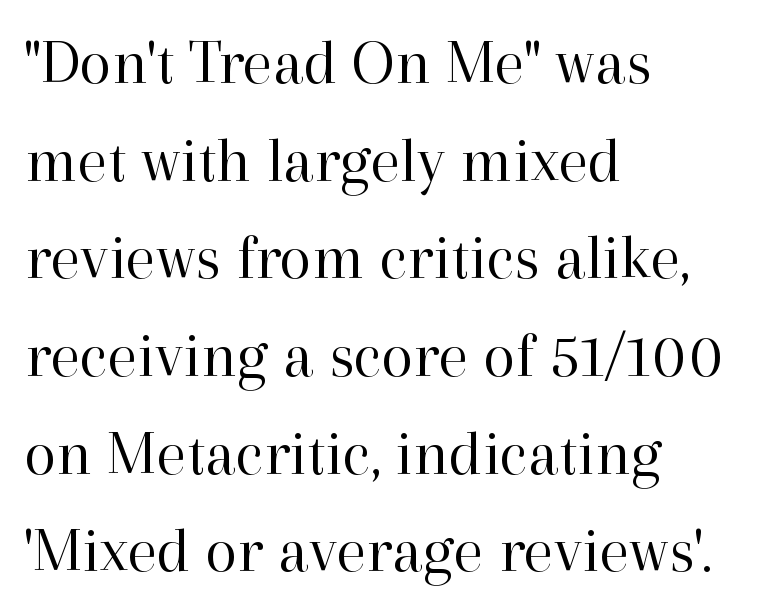
{"serif": "yes", "italic": "no", "bold": "no", "weight": "regular", "width": "normal", "stroke_contrast": "high", "x_height": "medium", "monospaced": "no", "underline": "no", "align": "left", "line_spacing": "normal", "line_spacing_ratio": 1.48, "letter_spacing": "normal", "letter_spacing_em": 0.0, "glyph_px": 66}
